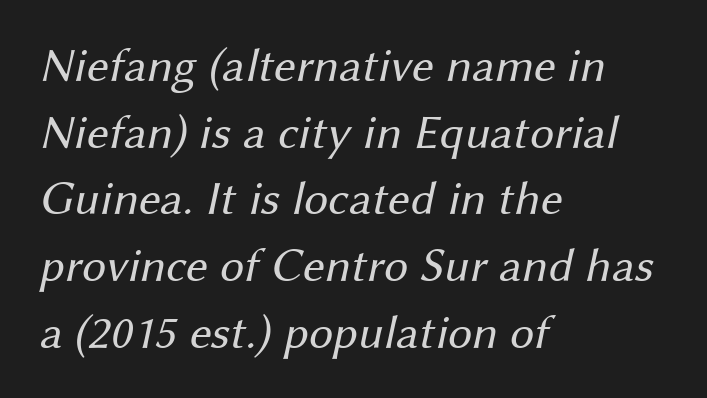
The image shows 48 px regular-weight sans-serif type; set left-aligned, normal line spacing (1.39x), normal letter spacing, not underlined; medium stroke contrast and a medium x-height.
